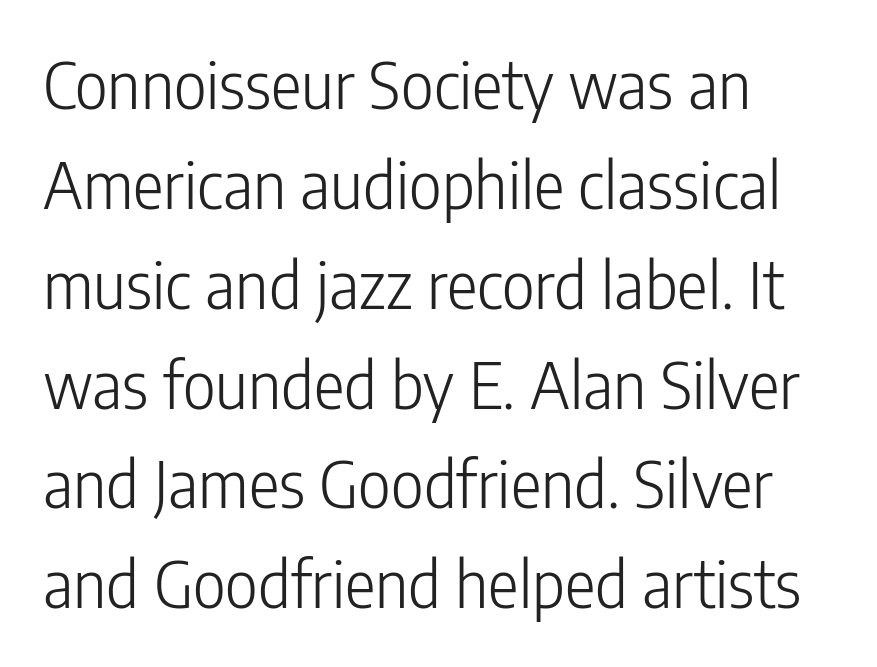
{"serif": "no", "italic": "no", "bold": "no", "weight": "light", "width": "condensed", "stroke_contrast": "low", "x_height": "medium", "monospaced": "no", "underline": "no", "align": "left", "line_spacing": "normal", "line_spacing_ratio": 1.56, "letter_spacing": "normal", "letter_spacing_em": 0.0, "glyph_px": 64}
